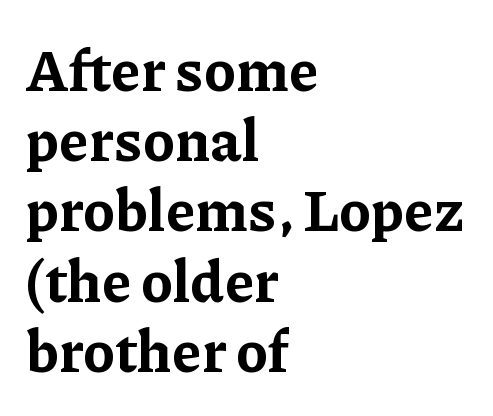
The lettering stays uniformly vertical, giving the passage a roman look. Inter-character spacing is left at the font's built-in metrics. The strip under each line holds only bare page. Each line starts at the same left margin while the right side varies. Observe the serifs anchoring each vertical stroke in this sample.
